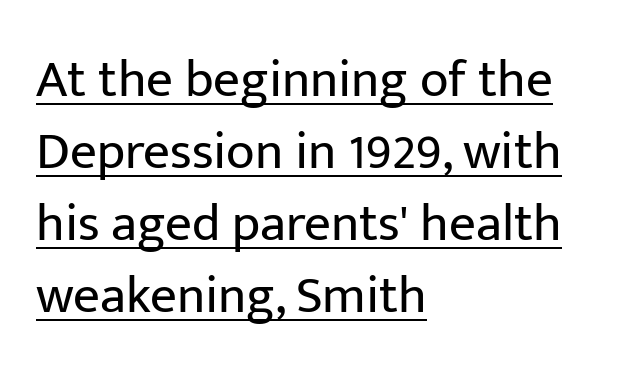
Posture: upright roman. Varying glyph widths throughout — classic text-font behaviour. Reading down the column, the eye jumps a familiar distance to each next line. The gaps between neighbouring characters are ordinary and unremarkable. Students, observe the line beneath the letters — that is underlining.
